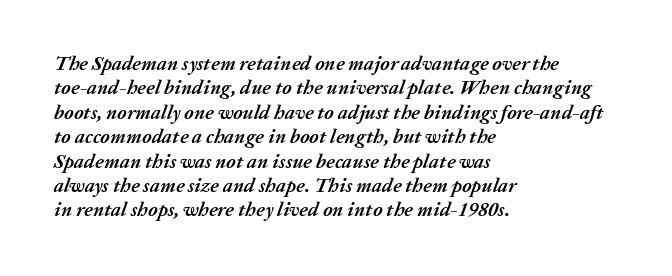
Q: Is the text bold? A: Yes.
Q: Is the text italic (slanted)? A: Yes, it leans right by about 20 degrees.
Q: Is the text underlined? A: No.
Q: How is the paragraph aligned? A: Left-aligned.
Q: Is the spacing between letters normal or unusually wide? A: Normal.
